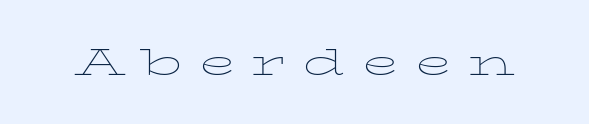
{"serif": "yes", "italic": "no", "bold": "no", "weight": "thin", "width": "wide", "stroke_contrast": "low", "x_height": "medium", "monospaced": "no", "underline": "no", "letter_spacing": "wide", "letter_spacing_em": 0.43, "glyph_px": 37}
